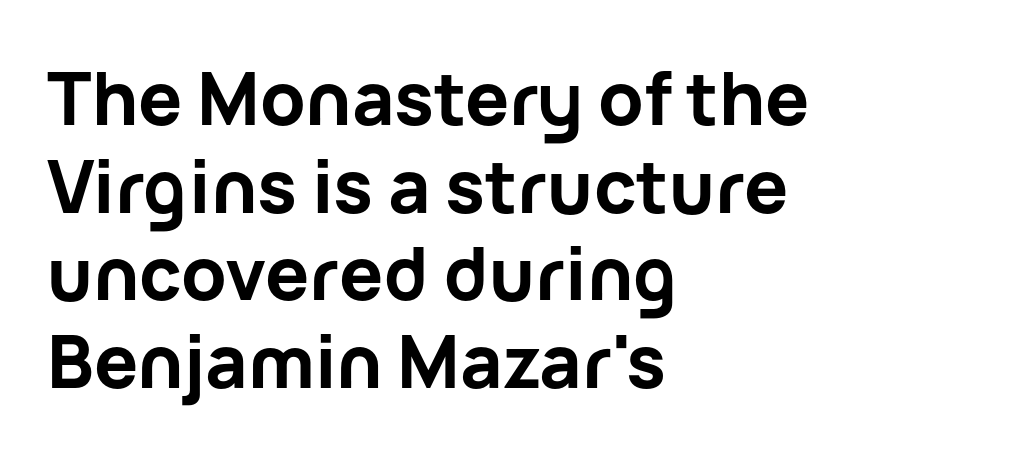
The image shows 73 px bold sans-serif type, upright; set left-aligned, line spacing 1.2x, normal letter spacing, not underlined; low stroke contrast and a medium x-height.
